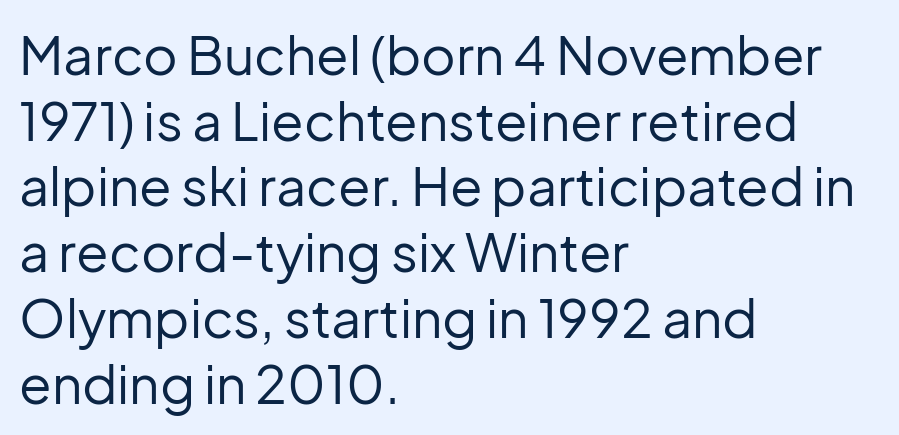
Q: Is the text bold? A: No.
Q: Is the text italic (slanted)? A: No, it is upright.
Q: Is the typeface a serif or a sans-serif typeface? A: Sans-serif.
Q: Is the text underlined? A: No.
Q: How is the paragraph aligned? A: Left-aligned.
Q: Is the spacing between letters normal or unusually wide? A: Normal.
Q: Width (condensed, normal, or wide)? A: Normal.
Q: Stroke contrast? A: Low.
Q: x-height? A: Medium.
Q: Monospaced? A: No.
